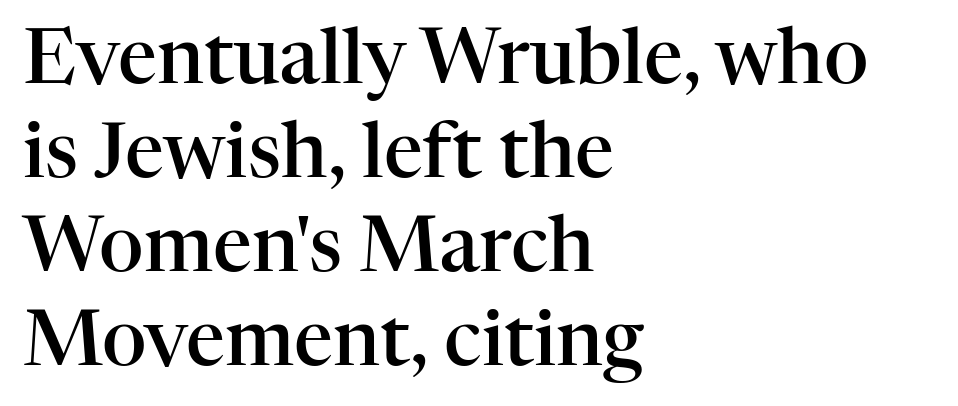
{"serif": "yes", "italic": "no", "bold": "semi", "weight": "semibold", "width": "normal", "stroke_contrast": "high", "x_height": "medium", "monospaced": "no", "underline": "no", "align": "left", "line_spacing_ratio": 1.22, "letter_spacing": "normal", "letter_spacing_em": 0.0, "glyph_px": 77}
